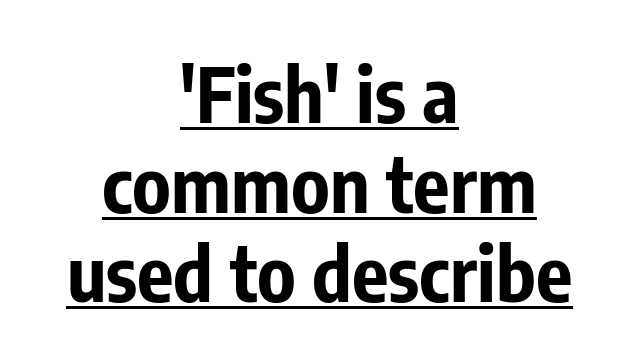
The image shows 76 px bold, condensed sans-serif type, upright; set centered, line spacing 1.18x, normal letter spacing, underlined; low stroke contrast and a medium x-height.
